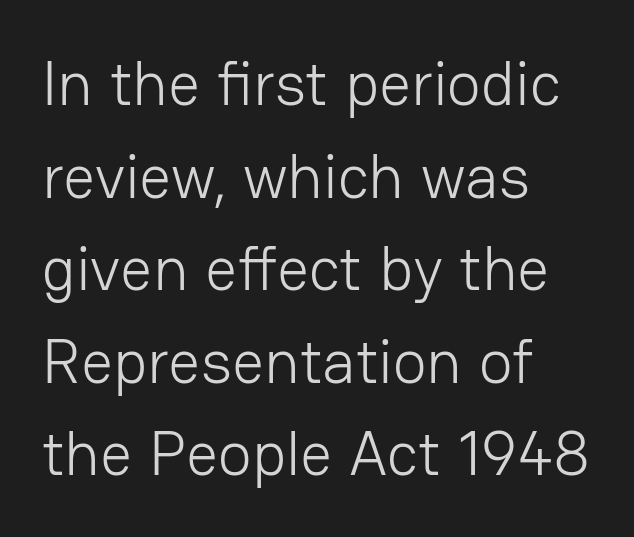
{"serif": "no", "italic": "no", "bold": "no", "weight": "light", "width": "normal", "stroke_contrast": "low", "x_height": "medium", "monospaced": "no", "underline": "no", "align": "left", "line_spacing": "normal", "line_spacing_ratio": 1.47, "letter_spacing": "normal", "letter_spacing_em": 0.0, "glyph_px": 63}
